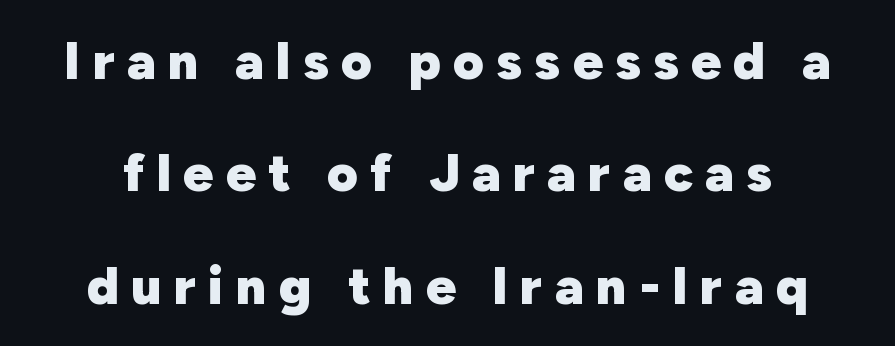
Q: Is the text bold? A: Yes.
Q: Is the text italic (slanted)? A: No, it is upright.
Q: Is the typeface a serif or a sans-serif typeface? A: Sans-serif.
Q: Is the text underlined? A: No.
Q: Is the spacing between letters normal or unusually wide? A: Unusually wide.
Q: Is the spacing between lines tight, normal or loose? A: Loose.
Q: Width (condensed, normal, or wide)? A: Normal.
Q: Stroke contrast? A: Low.
Q: x-height? A: Medium.
Q: Monospaced? A: No.
